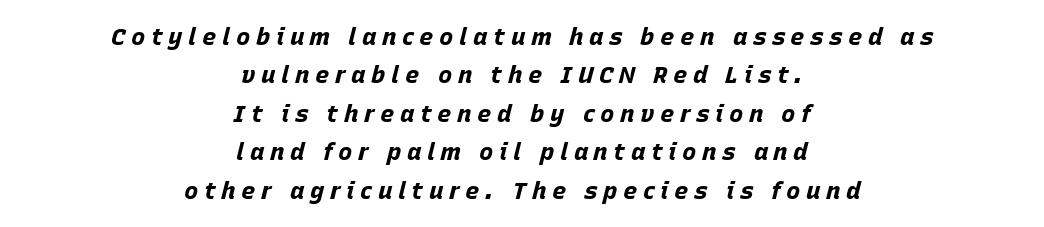
The image shows 24 px bold type, italic (leaning right); set centered, normal line spacing (1.6x), unusually wide letter spacing (+0.23 em), not underlined.
